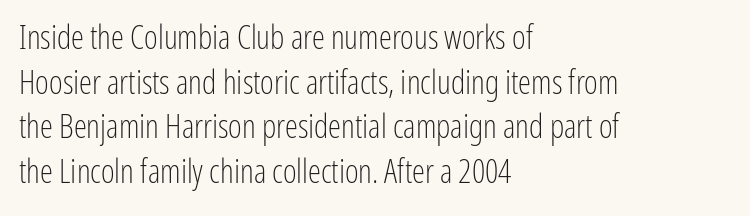
Q: Is the text bold? A: No.
Q: Is the text italic (slanted)? A: No, it is upright.
Q: Is the typeface a serif or a sans-serif typeface? A: Sans-serif.
Q: Is the text underlined? A: No.
Q: How is the paragraph aligned? A: Left-aligned.
Q: Is the spacing between letters normal or unusually wide? A: Normal.
Q: Is the spacing between lines tight, normal or loose? A: Normal.
Q: Width (condensed, normal, or wide)? A: Condensed.
Q: Stroke contrast? A: Low.
Q: x-height? A: Medium.
Q: Monospaced? A: No.
